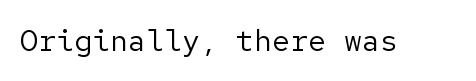
Q: Is the text bold? A: No.
Q: Is the text italic (slanted)? A: No, it is upright.
Q: Is the typeface a serif or a sans-serif typeface? A: Sans-serif.
Q: Is the text underlined? A: No.
Q: Is the spacing between letters normal or unusually wide? A: Normal.
Q: Width (condensed, normal, or wide)? A: Normal.
Q: Stroke contrast? A: Low.
Q: x-height? A: Medium.
